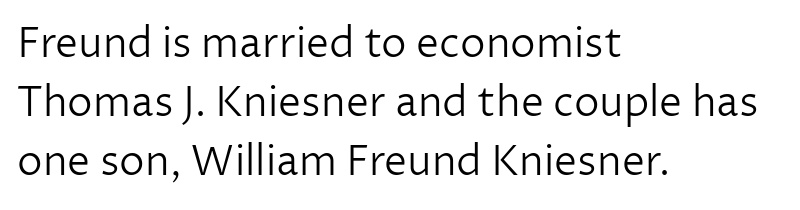
Characters follow at the spacing the type designer built in. Nope, not italic — everything's standing straight. The specimen omits any rule beneath the text block's lines. Type style note: lacks serifs. In terms of leading, this rendering sits right in the middle.
